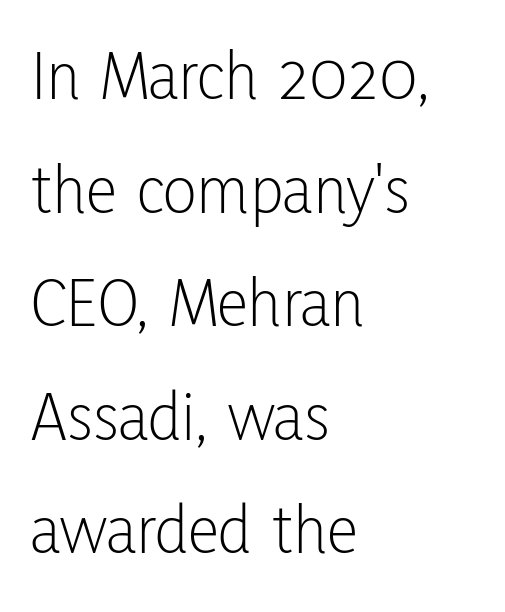
{"serif": "no", "italic": "no", "bold": "no", "weight": "light", "width": "condensed", "stroke_contrast": "low", "x_height": "medium", "monospaced": "no", "underline": "no", "align": "left", "line_spacing": "normal", "line_spacing_ratio": 1.6, "letter_spacing": "normal", "letter_spacing_em": 0.0, "glyph_px": 71}
